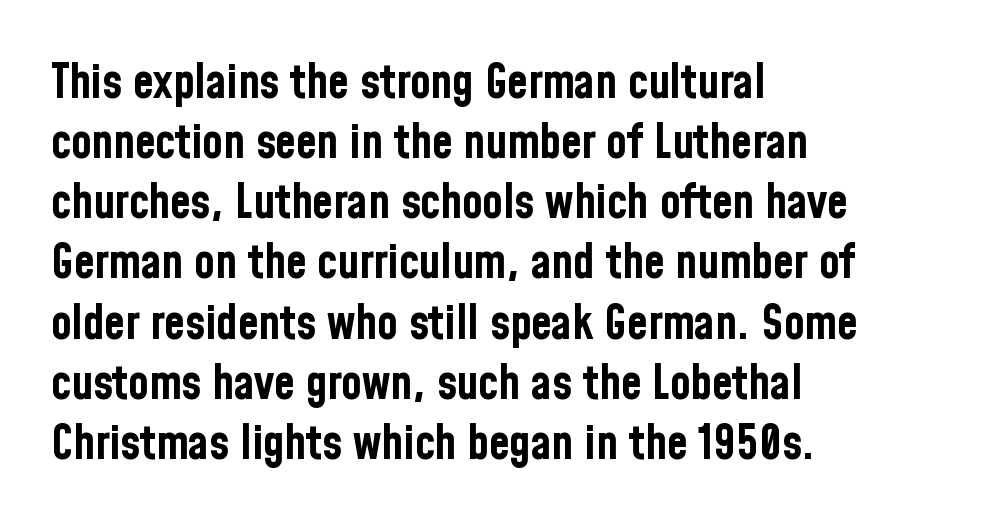
The image shows 47 px bold, condensed sans-serif type, upright; set left-aligned, normal line spacing (1.28x), normal letter spacing, not underlined; low stroke contrast and a medium x-height.
